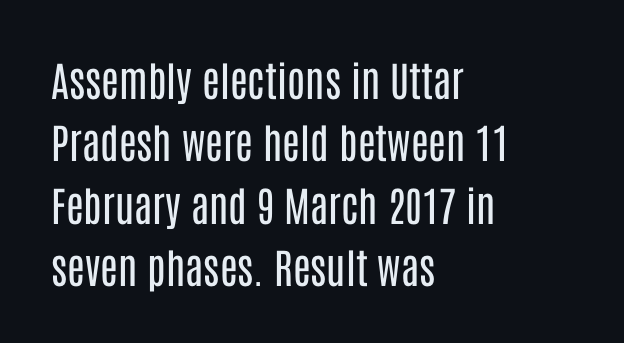
The image shows 41 px regular-weight, condensed sans-serif type, upright; set left-aligned, normal line spacing (1.52x), normal letter spacing, not underlined; low stroke contrast and a large x-height.
